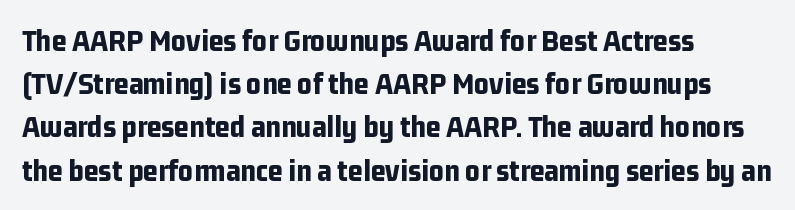
Q: Is the text bold? A: Yes.
Q: Is the text italic (slanted)? A: No, it is upright.
Q: Is the typeface a serif or a sans-serif typeface? A: Sans-serif.
Q: Is the text underlined? A: No.
Q: How is the paragraph aligned? A: Left-aligned.
Q: Is the spacing between letters normal or unusually wide? A: Normal.
Q: Is the spacing between lines tight, normal or loose? A: Normal.
Q: Width (condensed, normal, or wide)? A: Condensed.
Q: Stroke contrast? A: Low.
Q: x-height? A: Medium.
Q: Monospaced? A: No.
